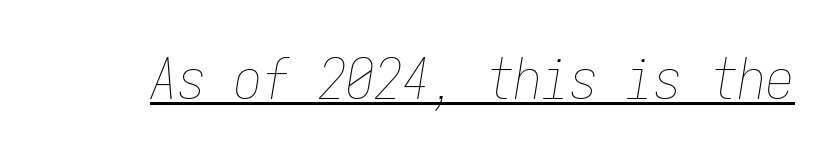
Slanted lettering throughout. Every word sits above its own underline. Here the designer chose a console-style face with uniform glyph widths. A light-to-regular cut is what we see here. What stands out about the letter spacing? Nothing — it is the standard amount.
